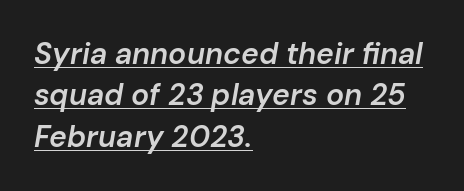
The image shows 30 px semibold type, italic (leaning right); set left-aligned, normal line spacing (1.38x), normal letter spacing, underlined; low stroke contrast and a medium x-height.
